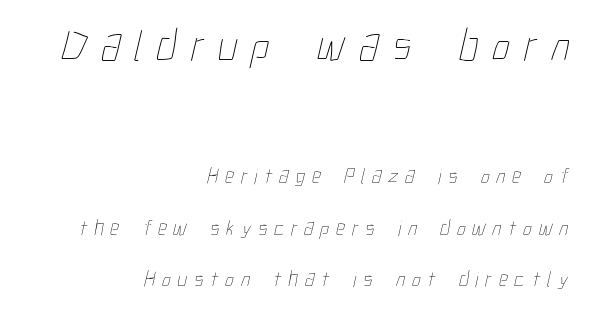
{"bold": "no", "weight": "thin", "width": "condensed", "stroke_contrast": "low", "x_height": "medium", "monospaced": "no", "underline": "no", "align": "right", "line_spacing": "loose", "line_spacing_ratio": 2.34, "letter_spacing": "wide", "letter_spacing_em": 0.31, "larger_block": "first", "size_ratio": 2.05, "glyph_px": 45}
